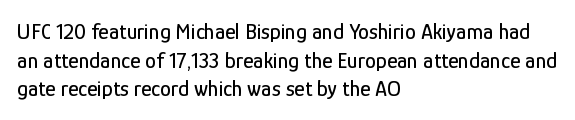
Q: Is the text italic (slanted)? A: No, it is upright.
Q: Is the text underlined? A: No.
Q: How is the paragraph aligned? A: Left-aligned.
Q: Is the spacing between letters normal or unusually wide? A: Normal.
Q: Is the spacing between lines tight, normal or loose? A: Normal.
